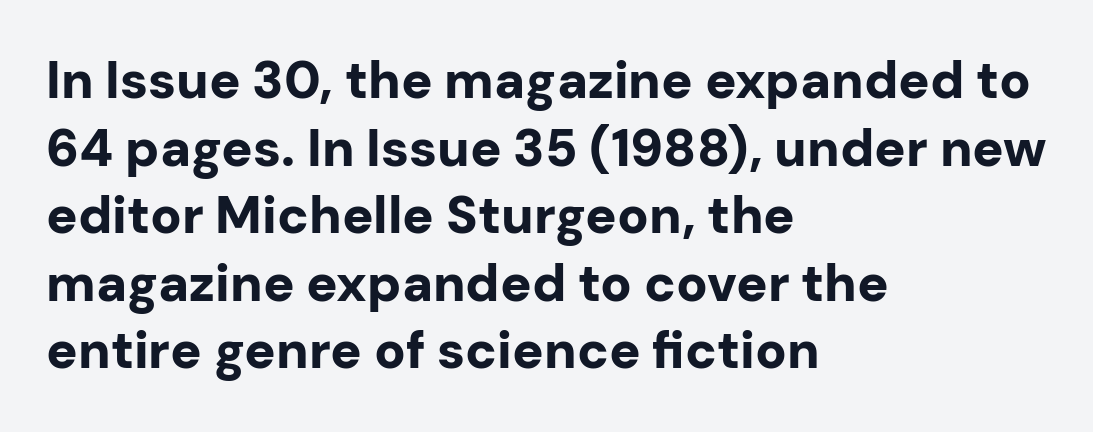
{"serif": "no", "italic": "no", "bold": "yes", "weight": "bold", "width": "normal", "stroke_contrast": "low", "x_height": "medium", "monospaced": "no", "underline": "no", "align": "left", "line_spacing": "normal", "line_spacing_ratio": 1.3, "letter_spacing": "normal", "letter_spacing_em": 0.0, "glyph_px": 52}
